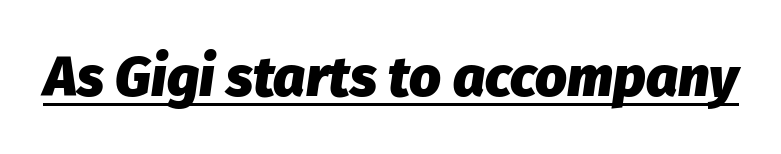
Think of a printed novel: that variable character pitch is what you see here. Spacing between characters is what you'd get straight out of the box. Characters are canted at an angle relative to the baseline's perpendicular. The typesetter has applied underlining to the passage shown. The glyphs have the mass of a bold cut.
